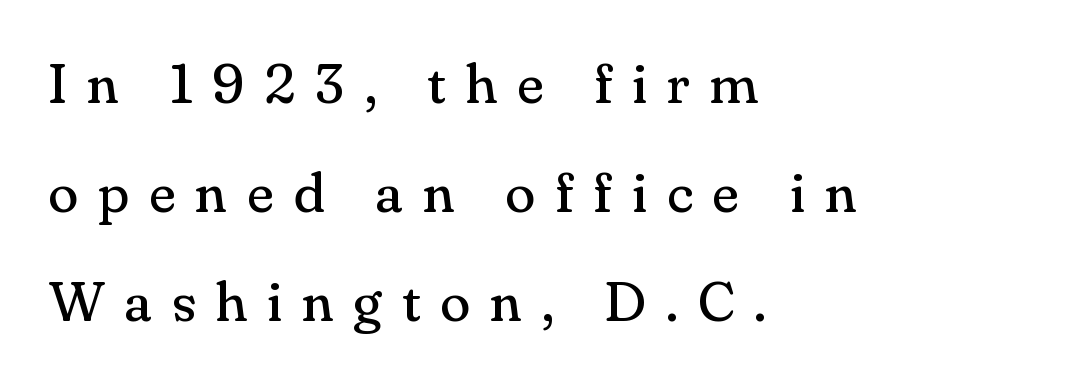
The image shows 56 px regular-weight serif type, upright; set left-aligned, loose line spacing (1.95x), unusually wide letter spacing (+0.35 em), not underlined; medium stroke contrast and a small x-height.
